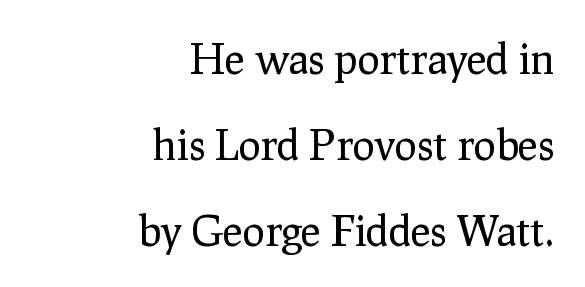
Q: Is the text bold? A: No.
Q: Is the text italic (slanted)? A: No, it is upright.
Q: Is the typeface a serif or a sans-serif typeface? A: Serif.
Q: Is the text underlined? A: No.
Q: How is the paragraph aligned? A: Right-aligned.
Q: Is the spacing between letters normal or unusually wide? A: Normal.
Q: Is the spacing between lines tight, normal or loose? A: Loose.
Q: Width (condensed, normal, or wide)? A: Normal.
Q: Stroke contrast? A: Low.
Q: x-height? A: Medium.
Q: Monospaced? A: No.
